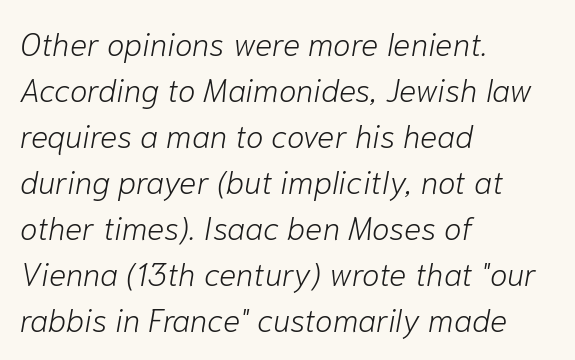
Q: Is the text bold? A: No.
Q: Is the text italic (slanted)? A: Yes, it leans right by about 10 degrees.
Q: Is the text underlined? A: No.
Q: How is the paragraph aligned? A: Left-aligned.
Q: Is the spacing between letters normal or unusually wide? A: Normal.
Q: Is the spacing between lines tight, normal or loose? A: Normal.
Q: Width (condensed, normal, or wide)? A: Normal.
Q: Stroke contrast? A: Low.
Q: x-height? A: Medium.
Q: Monospaced? A: No.
